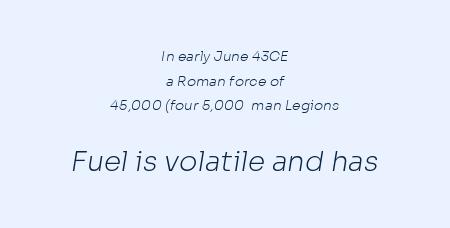
Q: Is the text bold? A: No.
Q: Is the typeface a serif or a sans-serif typeface? A: Sans-serif.
Q: Is the text underlined? A: No.
Q: How is the paragraph aligned? A: Centered.
Q: Is the spacing between letters normal or unusually wide? A: Normal.
Q: Which block of text is set in a larger size, the first (top) or the second (bottom)? A: The second (bottom) one.
Q: Width (condensed, normal, or wide)? A: Normal.
Q: Stroke contrast? A: Low.
Q: x-height? A: Medium.
Q: Monospaced? A: No.
